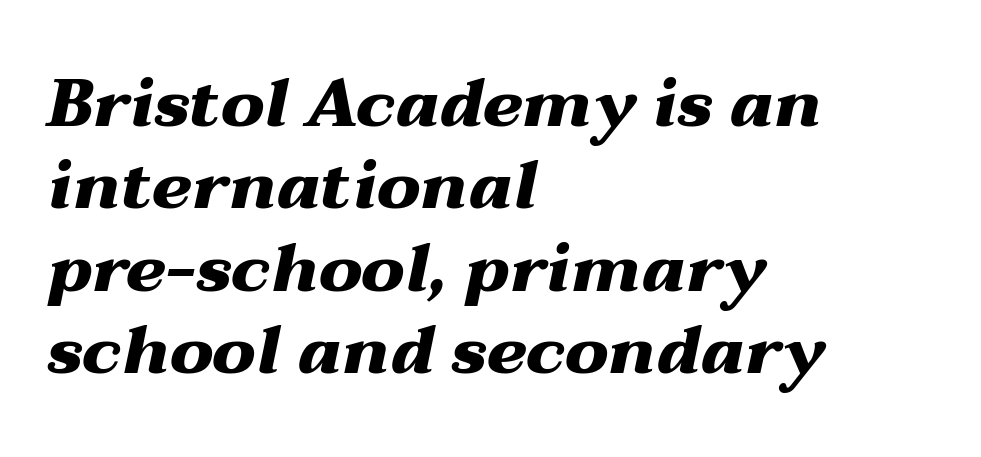
The image shows 67 px heavy, wide type, italic (leaning right); set left-aligned, line spacing 1.23x, normal letter spacing, not underlined; medium stroke contrast and a medium x-height.
